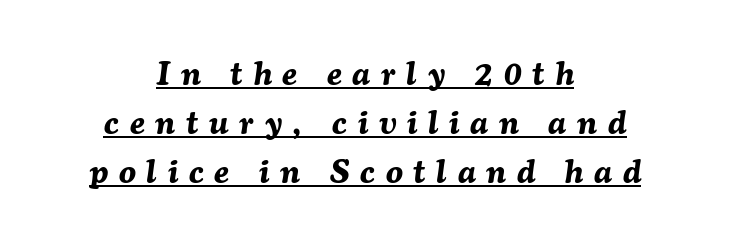
{"italic": "yes", "lean": "right", "slant_degrees": 7, "bold": "yes", "weight": "bold", "width": "normal", "stroke_contrast": "medium", "x_height": "medium", "monospaced": "no", "underline": "yes", "align": "center", "line_spacing": "normal", "line_spacing_ratio": 1.44, "letter_spacing": "wide", "letter_spacing_em": 0.32, "glyph_px": 34}
